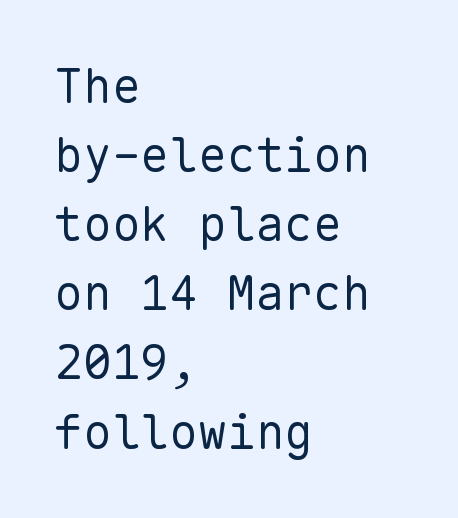
The passage shown stacks its lines at a standard gap. Monospaced: the letters line up in strict vertical columns. There is no visible air inserted between adjacent glyphs. Horizontally, the lines are justified to the leading edge only. This is roman type, the default non-slanted kind.
